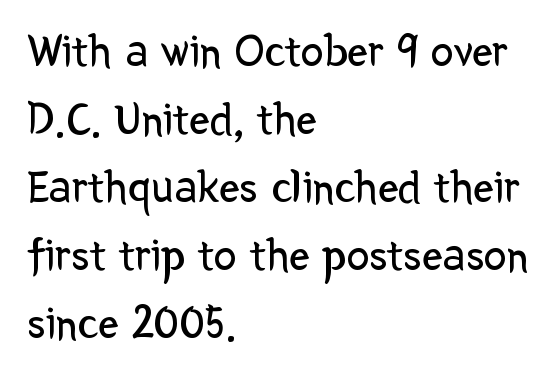
Q: Is the text bold? A: No.
Q: Is the text italic (slanted)? A: No, it is upright.
Q: Is the typeface a serif or a sans-serif typeface? A: Sans-serif.
Q: Is the text underlined? A: No.
Q: How is the paragraph aligned? A: Left-aligned.
Q: Is the spacing between letters normal or unusually wide? A: Normal.
Q: Is the spacing between lines tight, normal or loose? A: Normal.
Q: Width (condensed, normal, or wide)? A: Normal.
Q: Stroke contrast? A: Low.
Q: x-height? A: Medium.
Q: Monospaced? A: No.
